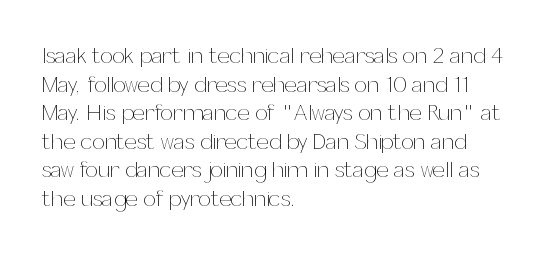
{"italic": "no", "bold": "no", "underline": "no", "align": "left", "line_spacing": "normal", "line_spacing_ratio": 1.3, "letter_spacing": "normal", "letter_spacing_em": 0.0, "glyph_px": 22}
